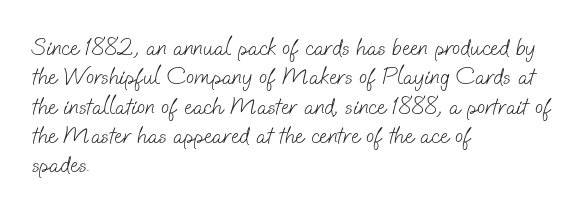
The image shows 24 px text type; set left-aligned, line spacing 1.22x, normal letter spacing, not underlined.
